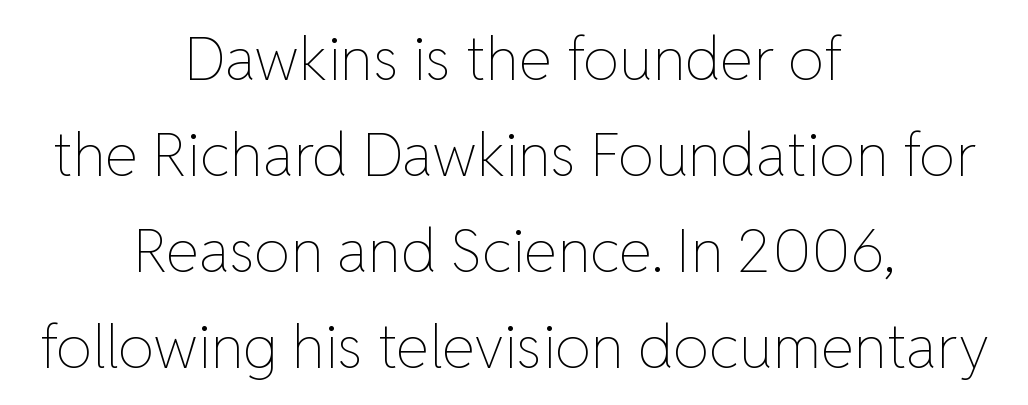
Is the type heavy? It reads as light-to-regular instead. If you measured baseline to baseline, you'd find a middling distance. Horizontal alignment here is central, giving a formal, balanced look. The passage shown is typed in a proportional face where columns would drift.
